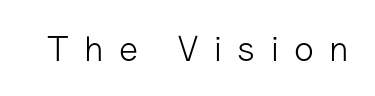
The font family rendered here belongs to the sans-serif group. Check under the words: just untouched page. A typesetter would call this proportional, since set widths differ per character. Rendered with straight, roman letterforms. Compared with typical body copy, the letter spacing here is much looser. Letters have the restrained weight of plain body copy at most.
